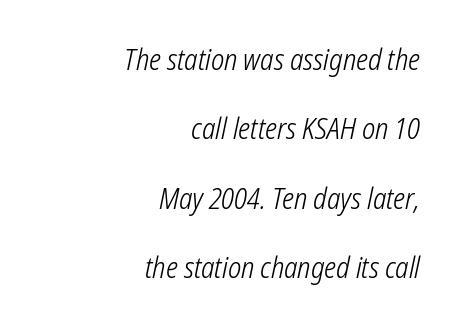
Standard letterfit; no display-style spreading of the glyphs. Proportional: the letters do not fall into vertical columns. Each stroke keeps to a modest, everyday thickness or less. Nobody drew a line under any word here. The paragraph shown leans on its right margin.
